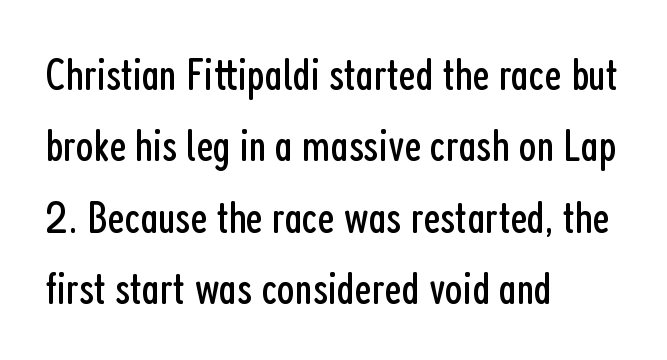
{"serif": "no", "italic": "no", "bold": "no", "weight": "regular", "width": "condensed", "stroke_contrast": "low", "x_height": "medium", "monospaced": "no", "underline": "no", "align": "left", "line_spacing": "normal", "line_spacing_ratio": 1.55, "letter_spacing": "normal", "letter_spacing_em": 0.0, "glyph_px": 46}
